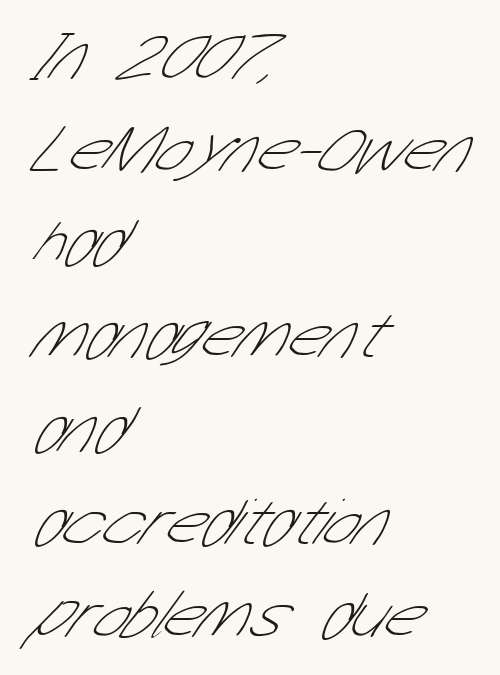
These glyphs show unthickened strokes, regular width or finer. Short and long lines alike share a common starting point at left. Characters follow at the spacing the type designer built in. Classification — sans serif. The foot of each line stays bare and open.
